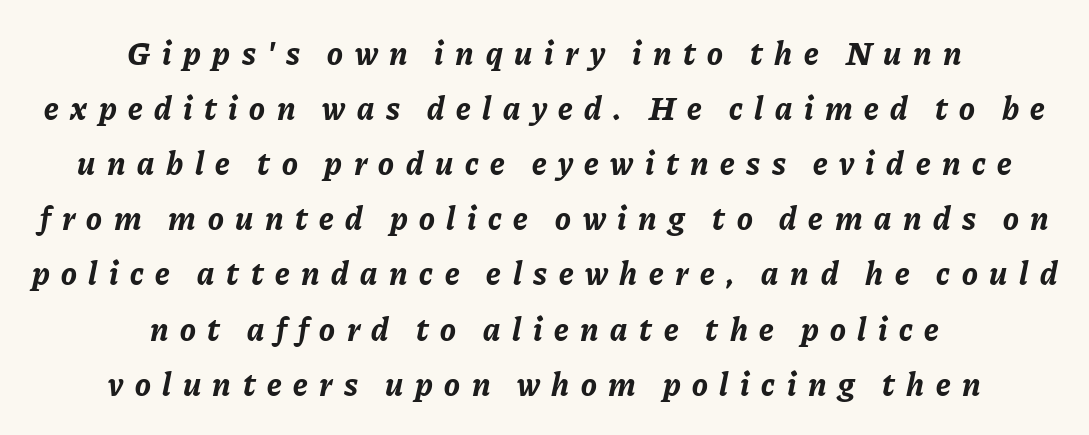
Regular leading. The face used here has a pronounced slope to its letters. Underline: absent. These lines carry a lot of weight — the face is fully bold. The letterforms stand isolated, each surrounded by extra space.
